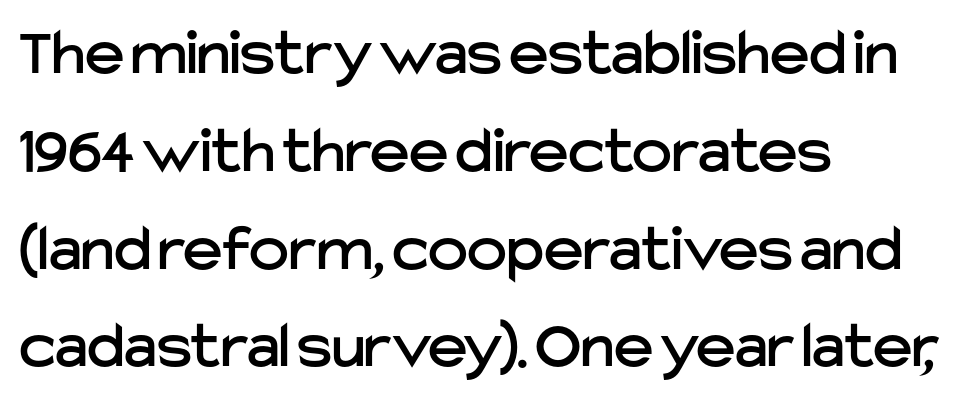
The image shows 67 px sans-serif type, upright; set left-aligned, normal line spacing (1.46x), normal letter spacing, not underlined; low stroke contrast and a medium x-height.
